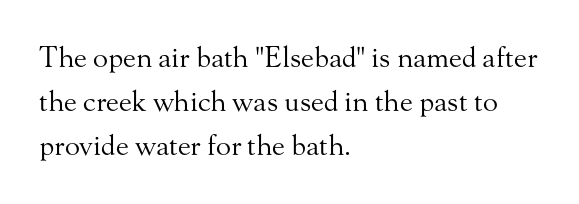
Q: Is the text bold? A: No.
Q: Is the text italic (slanted)? A: No, it is upright.
Q: Is the typeface a serif or a sans-serif typeface? A: Serif.
Q: Is the text underlined? A: No.
Q: How is the paragraph aligned? A: Left-aligned.
Q: Is the spacing between letters normal or unusually wide? A: Normal.
Q: Is the spacing between lines tight, normal or loose? A: Normal.
Q: Width (condensed, normal, or wide)? A: Normal.
Q: Stroke contrast? A: Medium.
Q: x-height? A: Small.
Q: Monospaced? A: No.
